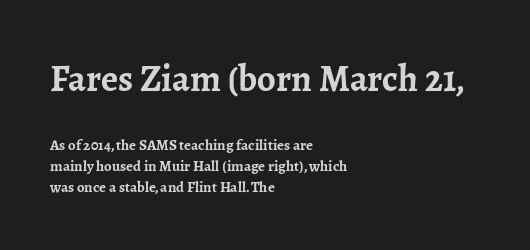
Q: Is the text bold? A: Yes.
Q: Is the text italic (slanted)? A: No, it is upright.
Q: Is the typeface a serif or a sans-serif typeface? A: Serif.
Q: Is the text underlined? A: No.
Q: How is the paragraph aligned? A: Left-aligned.
Q: Is the spacing between letters normal or unusually wide? A: Normal.
Q: Is the spacing between lines tight, normal or loose? A: Normal.
Q: Which block of text is set in a larger size, the first (top) or the second (bottom)? A: The first (top) one.
Q: Width (condensed, normal, or wide)? A: Normal.
Q: Stroke contrast? A: Low.
Q: x-height? A: Medium.
Q: Monospaced? A: No.
